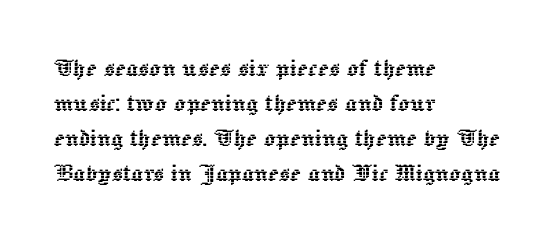
Q: Is the text italic (slanted)? A: No, it is upright.
Q: Is the text underlined? A: No.
Q: How is the paragraph aligned? A: Left-aligned.
Q: Is the spacing between letters normal or unusually wide? A: Normal.
Q: Width (condensed, normal, or wide)? A: Normal.
Q: x-height? A: Medium.
Q: Monospaced? A: No.
